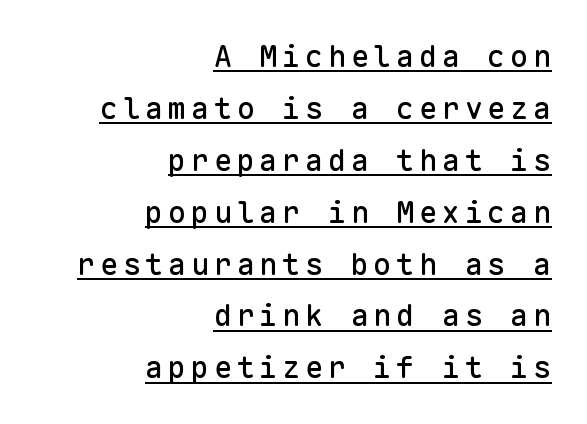
Q: Is the text italic (slanted)? A: No, it is upright.
Q: Is the typeface a serif or a sans-serif typeface? A: Sans-serif.
Q: Is the text underlined? A: Yes.
Q: How is the paragraph aligned? A: Right-aligned.
Q: Width (condensed, normal, or wide)? A: Normal.
Q: Stroke contrast? A: Low.
Q: x-height? A: Medium.
Q: Monospaced? A: Yes.
